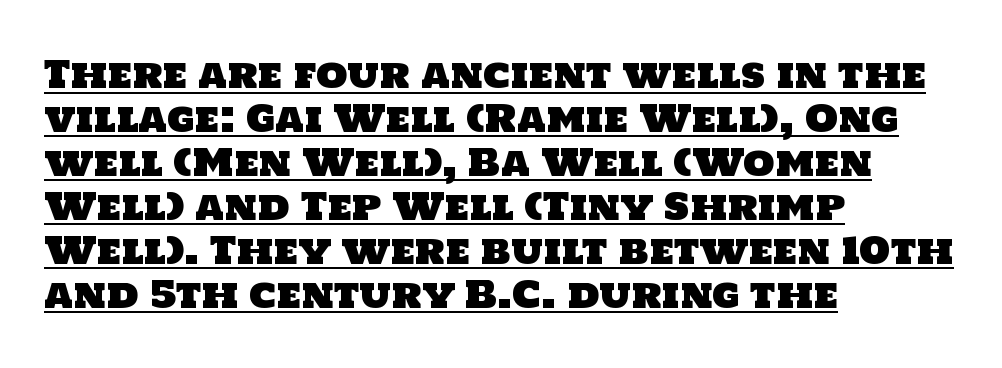
The rendering anchors every line to the left-hand side. The letterforms sit shoulder to shoulder at normal distance. Underlining? Definitely there. Regarding serifs, this sample does without them.
